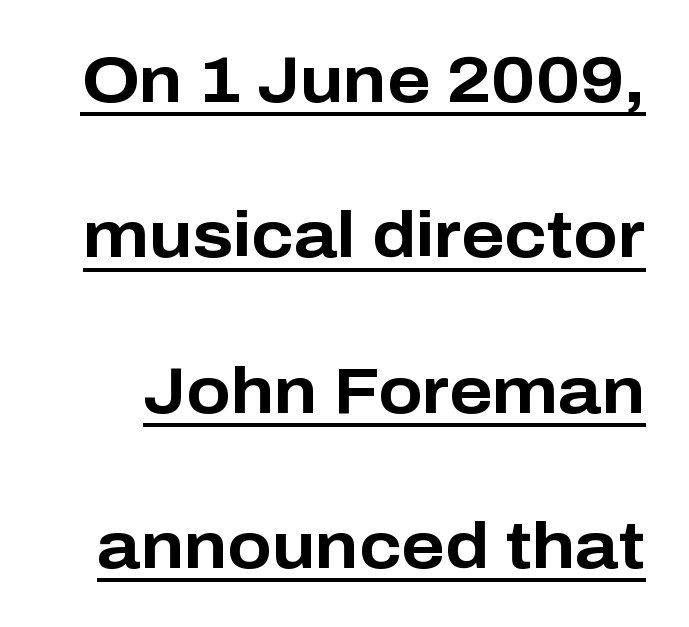
The image shows 65 px bold sans-serif type, upright; set loose line spacing (2.39x), normal letter spacing, underlined; low stroke contrast and a medium x-height.
